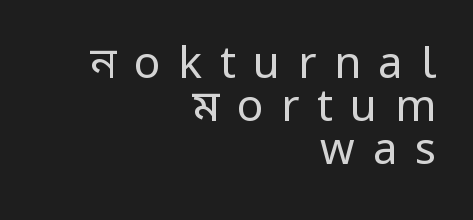
Students, note that the glyphs here are deliberately spaced far apart. Unbolded letterforms with no extra heft. Check the space under the baseline: it is left empty. One glance says dense: line gaps are narrower than usual.
